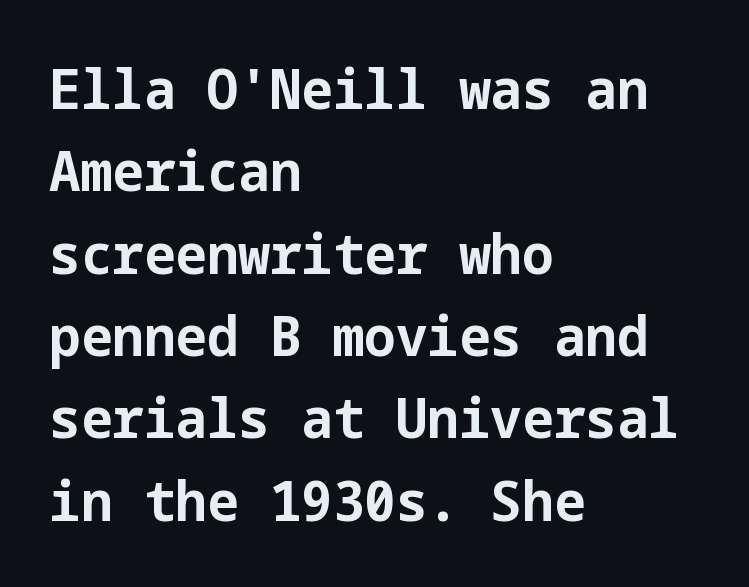
The space directly below the letters is spotless. This sample keeps an unexceptional amount of space between lines. Upright lettering throughout. Thick stems and heavy bowls — unmistakably bold. Nobody touched the tracking dial on this one. The designer went with a sans here, leaving each stem footless.
